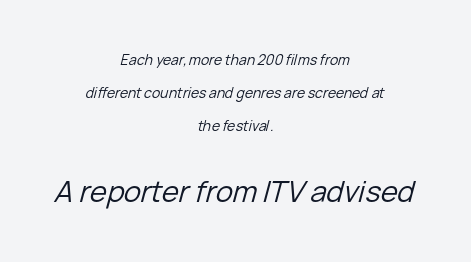
The image shows 29 px regular-weight type, italic (leaning right); set centered, loose line spacing (2.34x), normal letter spacing, not underlined; the second (bottom) block is 2.07x larger; low stroke contrast and a medium x-height.
